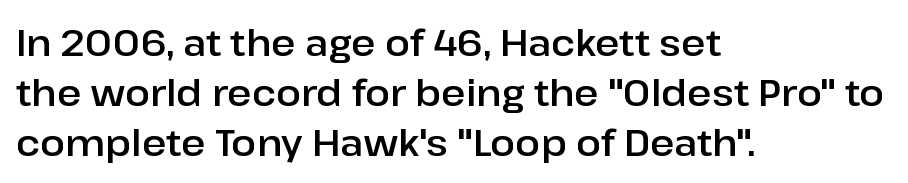
This sample uses plain, unmodified letter spacing. Nothing sits at the stroke ends, so this counts as sans-serif. This sample is left-justified, so line endings fall wherever the words run out. Notice how descenders clear the ascenders below comfortably — that's standard leading. Varying glyph widths throughout — classic text-font behaviour.
